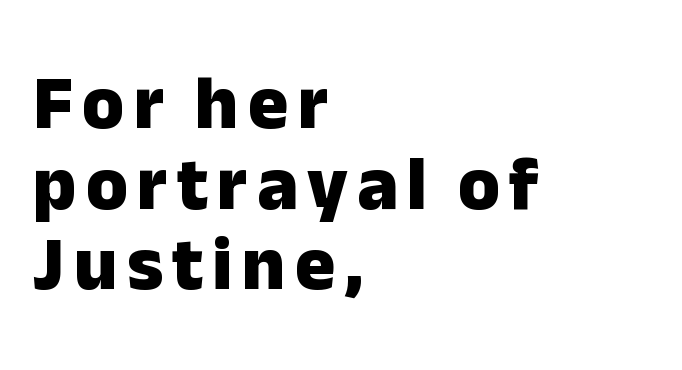
{"serif": "no", "italic": "no", "bold": "yes", "weight": "heavy", "width": "normal", "stroke_contrast": "low", "x_height": "medium", "monospaced": "no", "underline": "no", "align": "left", "line_spacing": "tight", "line_spacing_ratio": 1.06, "glyph_px": 76}
